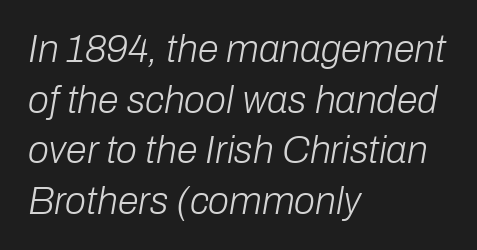
{"italic": "yes", "lean": "right", "slant_degrees": 10, "bold": "no", "weight": "light", "width": "normal", "stroke_contrast": "low", "x_height": "medium", "monospaced": "no", "underline": "no", "align": "left", "line_spacing": "normal", "line_spacing_ratio": 1.33, "letter_spacing": "normal", "letter_spacing_em": 0.0, "glyph_px": 38}
